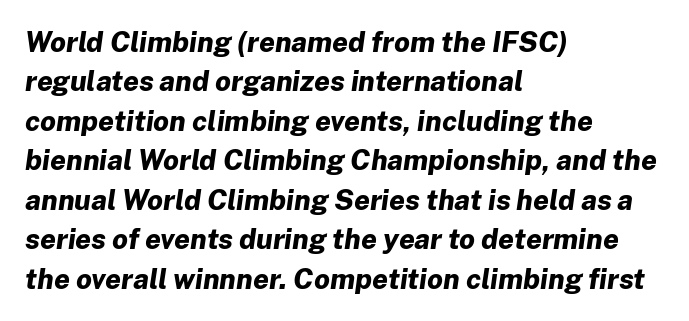
The typesetter chose a ragged-right arrangement here. Every character sits at an angle, as italics do. The glyphs are unaccompanied by any horizontal stroke below them. Weight: bold. Short note: letters normally spaced. How would I describe the line gaps? Plain and ordinary.
